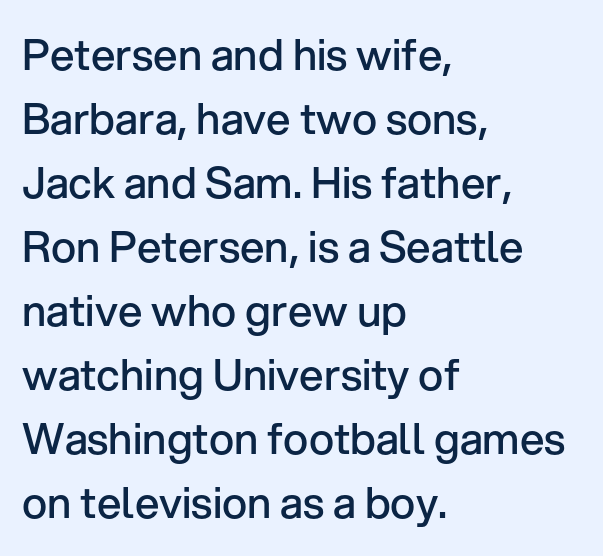
Type without underlining. Proportional: the letters do not fall into vertical columns. If you drew a line through each stem, it would be perfectly vertical. Line starts are locked; line ends wander.
